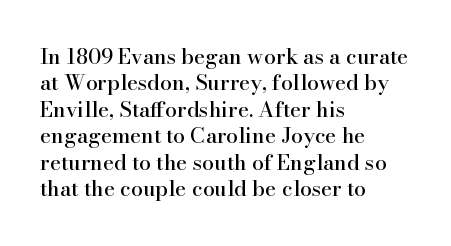
Q: Is the text italic (slanted)? A: No, it is upright.
Q: Is the text underlined? A: No.
Q: How is the paragraph aligned? A: Left-aligned.
Q: Is the spacing between letters normal or unusually wide? A: Normal.
Q: Is the spacing between lines tight, normal or loose? A: Normal.
